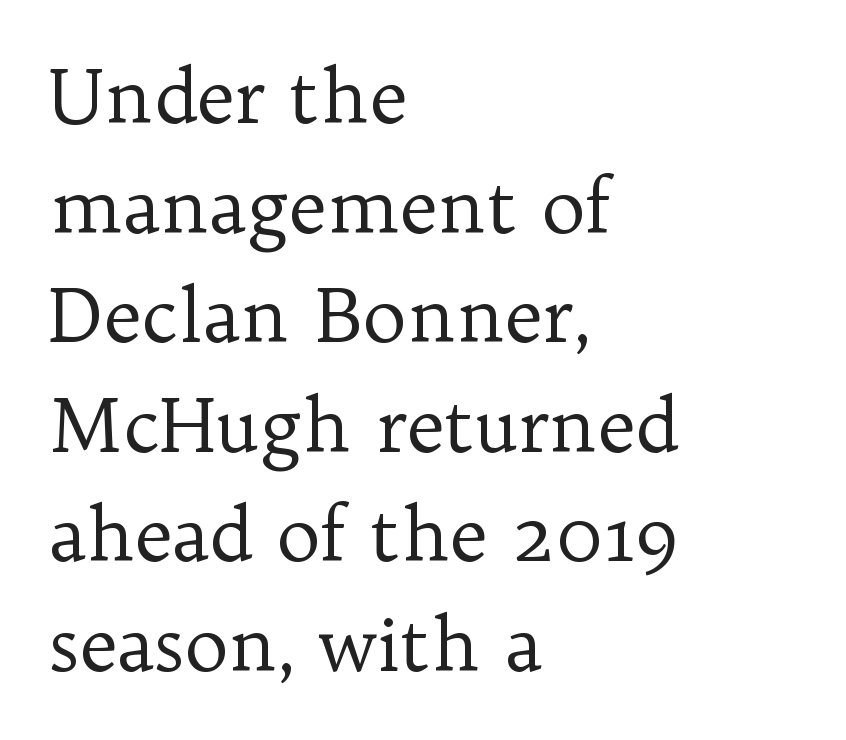
The image shows 74 px regular-weight serif type, upright; set left-aligned, normal line spacing (1.48x), normal letter spacing, not underlined; low stroke contrast and a medium x-height.
